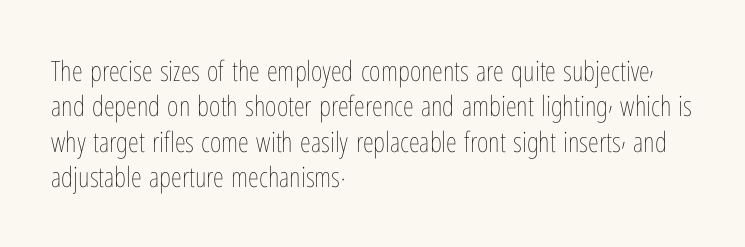
Q: Is the text bold? A: No.
Q: Is the text italic (slanted)? A: No, it is upright.
Q: Is the text underlined? A: No.
Q: How is the paragraph aligned? A: Left-aligned.
Q: Is the spacing between letters normal or unusually wide? A: Normal.
Q: Is the spacing between lines tight, normal or loose? A: Normal.
Q: Width (condensed, normal, or wide)? A: Condensed.
Q: Stroke contrast? A: Low.
Q: x-height? A: Medium.
Q: Monospaced? A: No.
